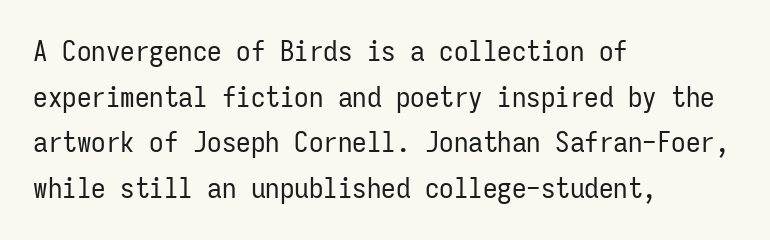
Q: Is the text bold? A: No.
Q: Is the text italic (slanted)? A: No, it is upright.
Q: Is the typeface a serif or a sans-serif typeface? A: Sans-serif.
Q: Is the text underlined? A: No.
Q: How is the paragraph aligned? A: Left-aligned.
Q: Is the spacing between letters normal or unusually wide? A: Normal.
Q: Is the spacing between lines tight, normal or loose? A: Normal.
Q: Width (condensed, normal, or wide)? A: Condensed.
Q: Stroke contrast? A: Low.
Q: x-height? A: Medium.
Q: Monospaced? A: Yes.
